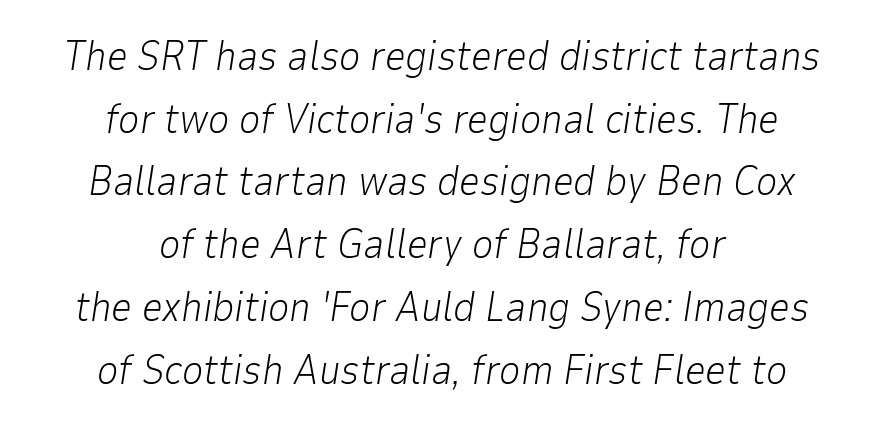
The face looks like a standard text weight, possibly lighter. Does the copy run flush right? No — it is centered line by line. Decoration check: the copy has no underline. The passage shown leans; its letterforms are oblique. Baseline-to-baseline distance is the conventional proportion of letter height. Short note: letters normally spaced.
